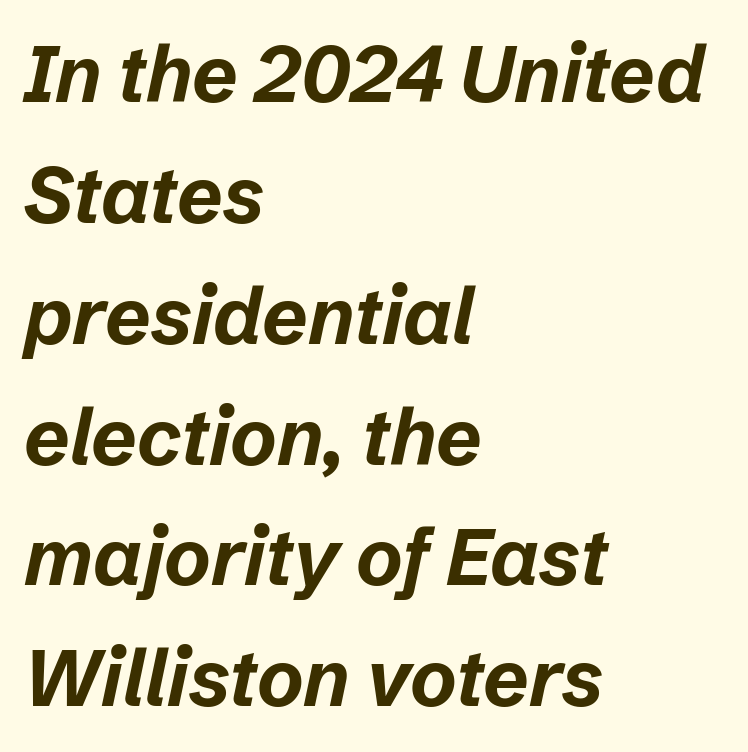
Q: Is the text bold? A: Yes.
Q: Is the text italic (slanted)? A: Yes, it leans right by about 12 degrees.
Q: Is the text underlined? A: No.
Q: How is the paragraph aligned? A: Left-aligned.
Q: Is the spacing between letters normal or unusually wide? A: Normal.
Q: Is the spacing between lines tight, normal or loose? A: Normal.
Q: Width (condensed, normal, or wide)? A: Normal.
Q: Stroke contrast? A: Low.
Q: x-height? A: Medium.
Q: Monospaced? A: No.
